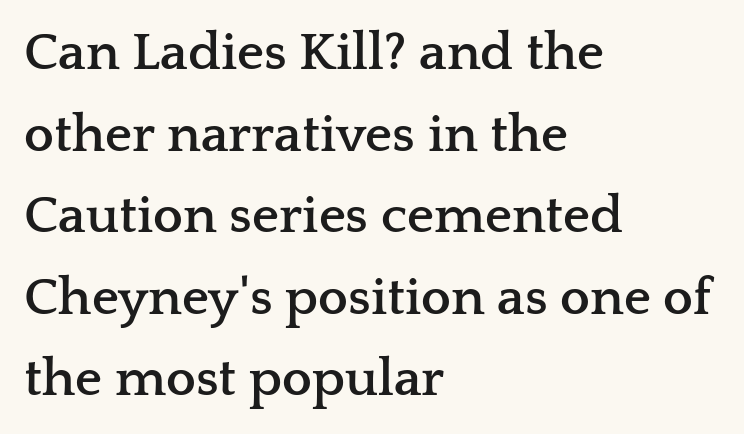
Q: Is the text bold? A: Yes.
Q: Is the text italic (slanted)? A: No, it is upright.
Q: Is the typeface a serif or a sans-serif typeface? A: Serif.
Q: Is the text underlined? A: No.
Q: How is the paragraph aligned? A: Left-aligned.
Q: Is the spacing between letters normal or unusually wide? A: Normal.
Q: Is the spacing between lines tight, normal or loose? A: Normal.
Q: Width (condensed, normal, or wide)? A: Wide.
Q: Stroke contrast? A: Low.
Q: x-height? A: Medium.
Q: Monospaced? A: No.
